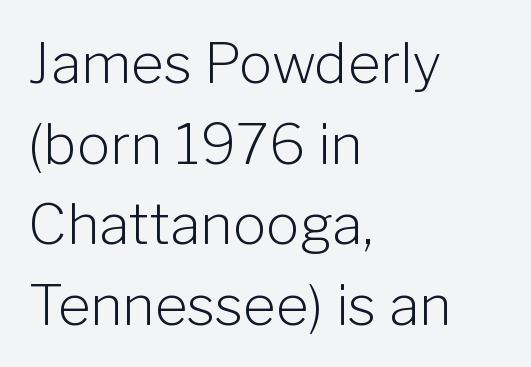
Q: Is the text bold? A: No.
Q: Is the text italic (slanted)? A: No, it is upright.
Q: Is the typeface a serif or a sans-serif typeface? A: Sans-serif.
Q: Is the text underlined? A: No.
Q: How is the paragraph aligned? A: Left-aligned.
Q: Is the spacing between letters normal or unusually wide? A: Normal.
Q: Is the spacing between lines tight, normal or loose? A: Normal.
Q: Width (condensed, normal, or wide)? A: Normal.
Q: Stroke contrast? A: Low.
Q: x-height? A: Medium.
Q: Monospaced? A: No.
